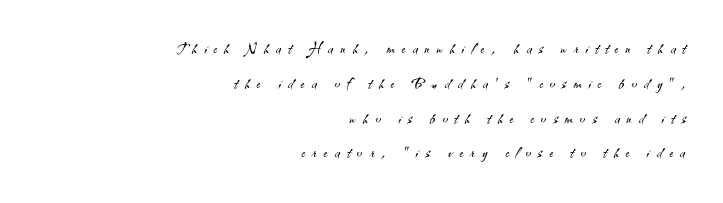
Q: Is the text bold? A: No.
Q: Is the text italic (slanted)? A: Yes.
Q: Is the text underlined? A: No.
Q: How is the paragraph aligned? A: Right-aligned.
Q: Is the spacing between letters normal or unusually wide? A: Unusually wide.
